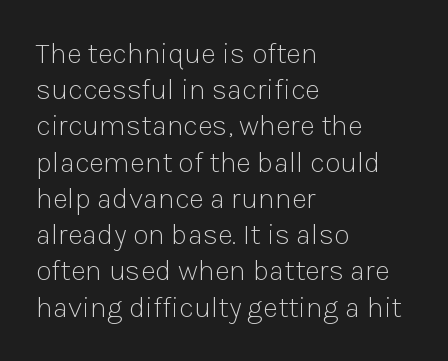
The space beneath each line is pristine and unruled. Between one letter and the next there's only the usual sliver of space. Casual observation: everything's shoved over to the left. Each new line begins a customary step beneath the previous one.
